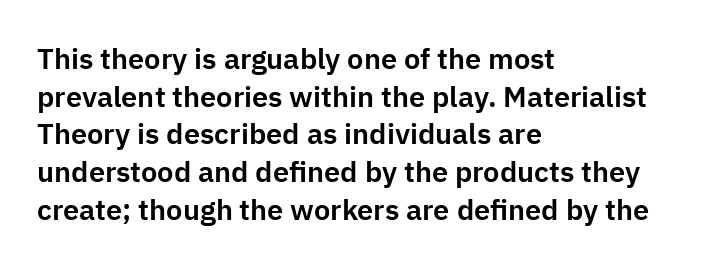
Q: Is the text italic (slanted)? A: No, it is upright.
Q: Is the typeface a serif or a sans-serif typeface? A: Sans-serif.
Q: Is the text underlined? A: No.
Q: How is the paragraph aligned? A: Left-aligned.
Q: Is the spacing between letters normal or unusually wide? A: Normal.
Q: Is the spacing between lines tight, normal or loose? A: Normal.
Q: Width (condensed, normal, or wide)? A: Normal.
Q: Stroke contrast? A: Low.
Q: x-height? A: Medium.
Q: Monospaced? A: No.
